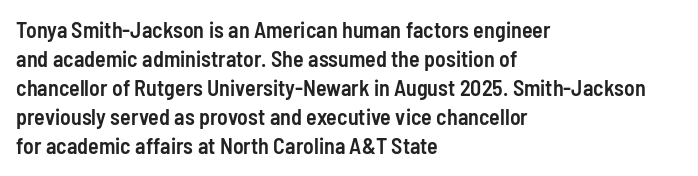
Q: Is the text bold? A: Semi-bold.
Q: Is the text italic (slanted)? A: No, it is upright.
Q: Is the text underlined? A: No.
Q: How is the paragraph aligned? A: Left-aligned.
Q: Is the spacing between letters normal or unusually wide? A: Normal.
Q: Is the spacing between lines tight, normal or loose? A: Normal.
